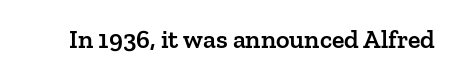
The image shows 26 px text type, upright; set normal letter spacing, not underlined.
